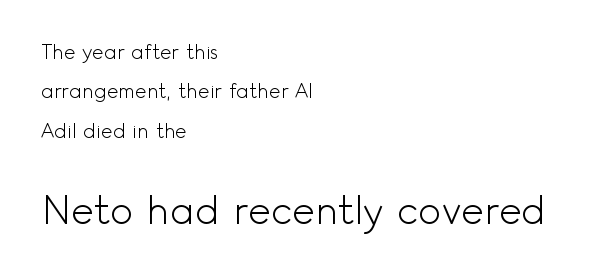
The image shows 39 px light sans-serif type, upright; set left-aligned, loose line spacing (1.97x), normal letter spacing, not underlined; the second (bottom) block is 1.95x larger; a small x-height.
